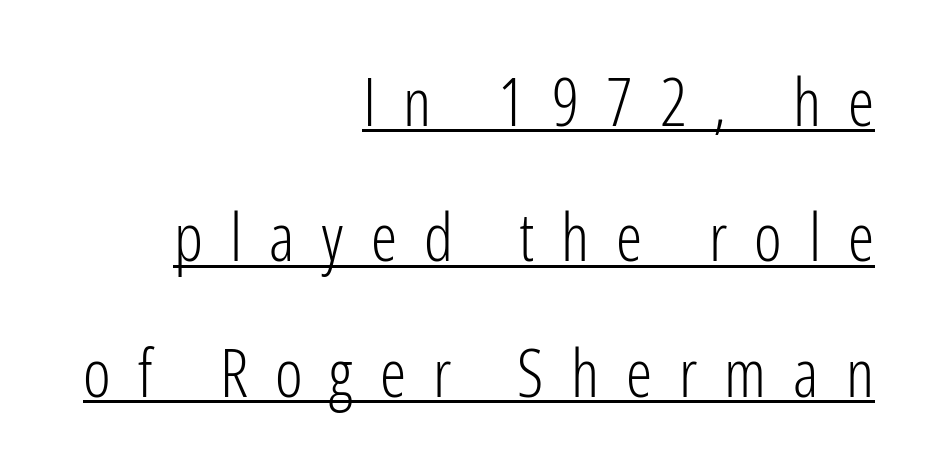
{"serif": "no", "italic": "no", "bold": "no", "weight": "light", "width": "condensed", "stroke_contrast": "low", "x_height": "medium", "monospaced": "no", "underline": "yes", "align": "right", "line_spacing": "loose", "line_spacing_ratio": 2.05, "letter_spacing": "wide", "letter_spacing_em": 0.41, "glyph_px": 66}
